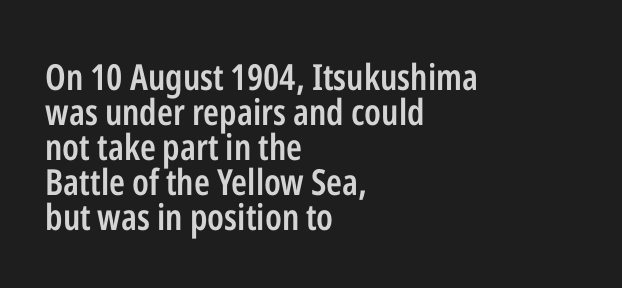
{"serif": "no", "italic": "no", "bold": "semi", "weight": "semibold", "width": "condensed", "stroke_contrast": "low", "x_height": "medium", "monospaced": "no", "underline": "no", "align": "left", "line_spacing": "tight", "line_spacing_ratio": 0.97, "letter_spacing": "normal", "letter_spacing_em": 0.0, "glyph_px": 36}
